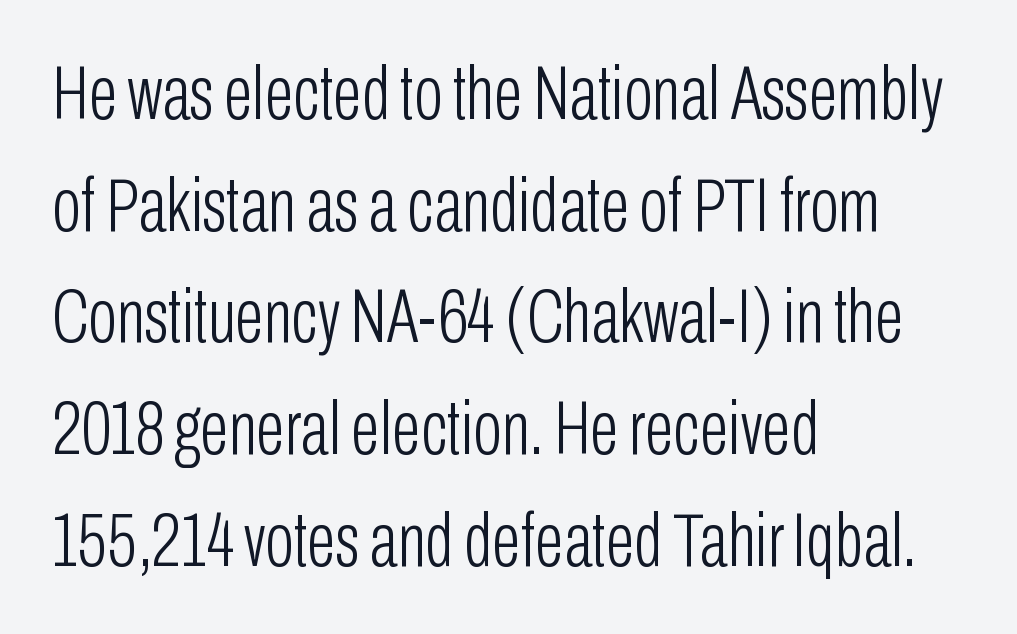
The image shows 76 px light, condensed sans-serif type, upright; set left-aligned, normal line spacing (1.47x), normal letter spacing, not underlined; low stroke contrast and a medium x-height.
